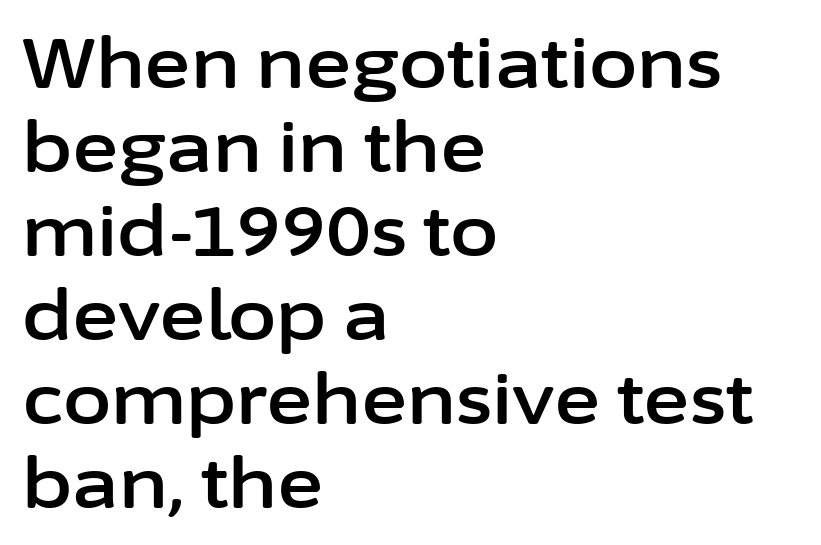
Ascenders rise straight up at ninety degrees. This sample uses a sans-serif face. The paragraph shown leans on its left margin. Is the letter spacing exaggerated? No — it looks like the ordinary default.
